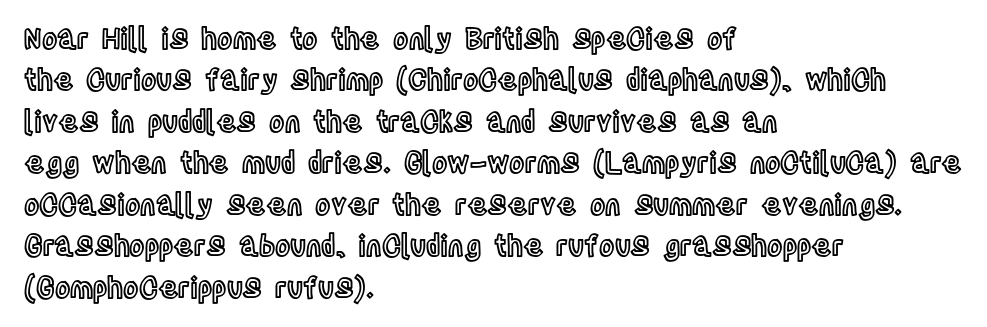
Q: Is the text italic (slanted)? A: No, it is upright.
Q: Is the text underlined? A: No.
Q: How is the paragraph aligned? A: Left-aligned.
Q: Is the spacing between letters normal or unusually wide? A: Normal.
Q: Is the spacing between lines tight, normal or loose? A: Normal.
Q: Width (condensed, normal, or wide)? A: Condensed.
Q: x-height? A: Large.
Q: Monospaced? A: No.
